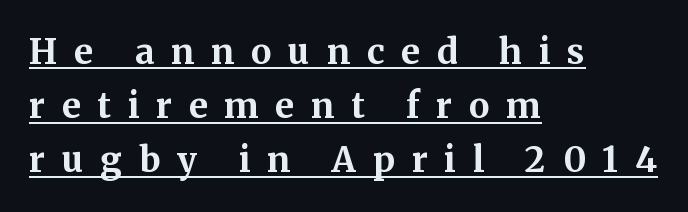
Q: Is the text bold? A: Yes.
Q: Is the text italic (slanted)? A: No, it is upright.
Q: Is the typeface a serif or a sans-serif typeface? A: Serif.
Q: Is the text underlined? A: Yes.
Q: How is the paragraph aligned? A: Left-aligned.
Q: Is the spacing between letters normal or unusually wide? A: Unusually wide.
Q: Is the spacing between lines tight, normal or loose? A: Normal.
Q: Width (condensed, normal, or wide)? A: Normal.
Q: Stroke contrast? A: Medium.
Q: x-height? A: Medium.
Q: Monospaced? A: No.
